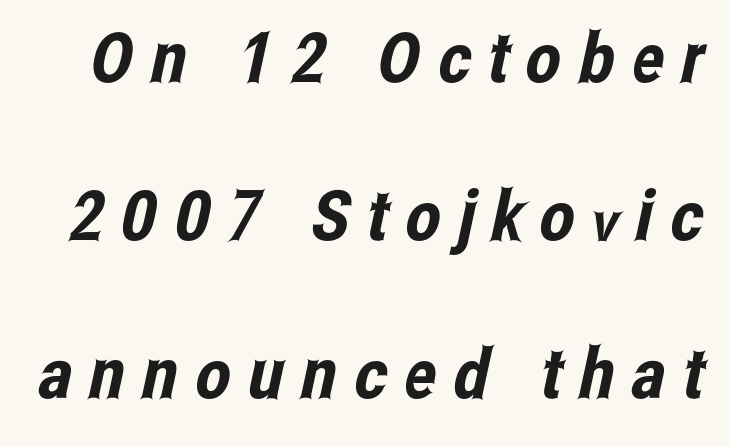
{"serif": "no", "width": "condensed", "stroke_contrast": "low", "x_height": "medium", "monospaced": "no", "underline": "no", "line_spacing": "loose", "line_spacing_ratio": 2.26, "letter_spacing": "wide", "letter_spacing_em": 0.25, "glyph_px": 70}
